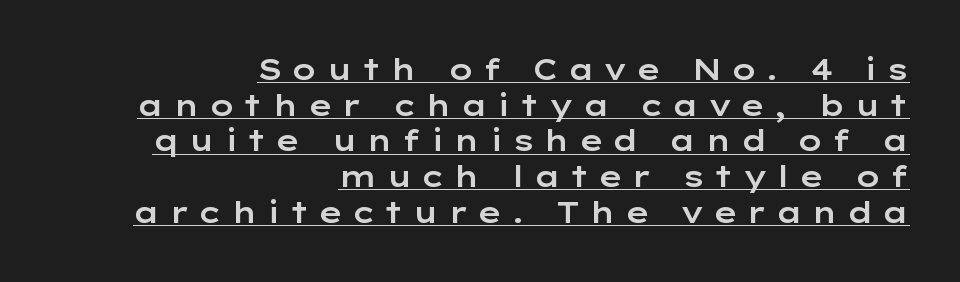
Q: Is the text italic (slanted)? A: No, it is upright.
Q: Is the typeface a serif or a sans-serif typeface? A: Sans-serif.
Q: Is the text underlined? A: Yes.
Q: How is the paragraph aligned? A: Right-aligned.
Q: Is the spacing between letters normal or unusually wide? A: Unusually wide.
Q: Width (condensed, normal, or wide)? A: Wide.
Q: Stroke contrast? A: Low.
Q: x-height? A: Medium.
Q: Monospaced? A: No.
